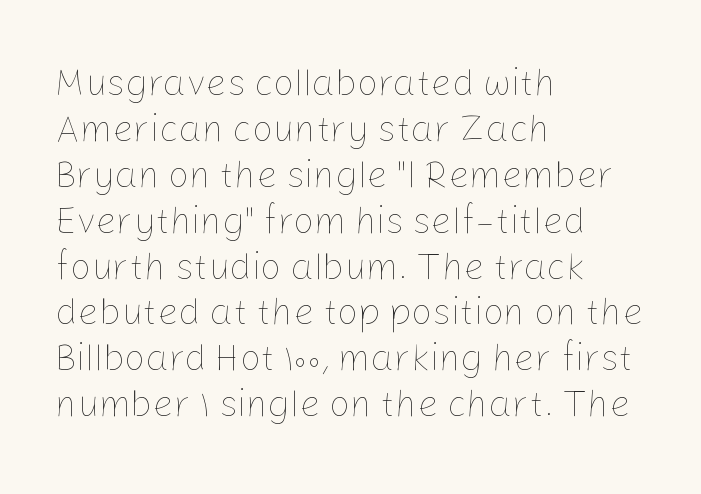
{"italic": "no", "bold": "no", "weight": "thin", "width": "normal", "stroke_contrast": "low", "x_height": "medium", "monospaced": "no", "underline": "no", "align": "left", "line_spacing_ratio": 1.24, "letter_spacing": "normal", "letter_spacing_em": 0.0, "glyph_px": 37}
